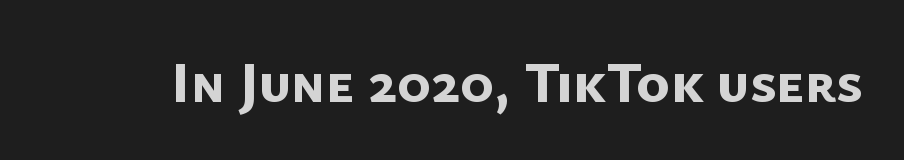
Note the varied advance widths — an 'i' is clearly narrower than an 'm'. No feet cap the strokes, marking this as sans-serif type. Heavy-handed strokes throughout: this text is bold. How are the letters spaced? Ordinarily, with no added tracking.
